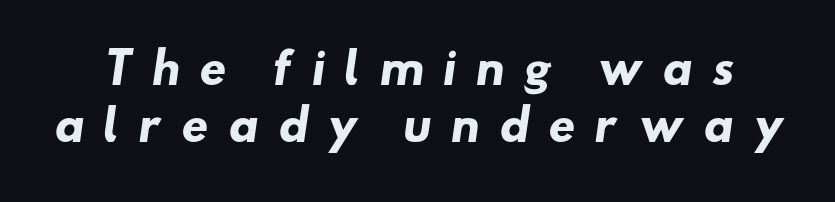
Q: Is the text bold? A: Yes.
Q: Is the typeface a serif or a sans-serif typeface? A: Sans-serif.
Q: Is the text underlined? A: No.
Q: Is the spacing between letters normal or unusually wide? A: Unusually wide.
Q: Is the spacing between lines tight, normal or loose? A: Normal.
Q: Width (condensed, normal, or wide)? A: Wide.
Q: Stroke contrast? A: Low.
Q: x-height? A: Small.
Q: Monospaced? A: No.
